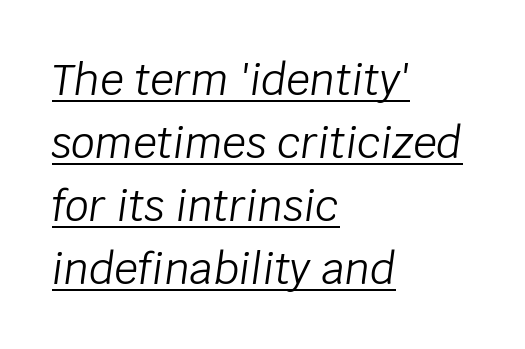
The image shows 42 px light type, italic (leaning right); set left-aligned, normal line spacing (1.5x), normal letter spacing, underlined; low stroke contrast and a large x-height.
